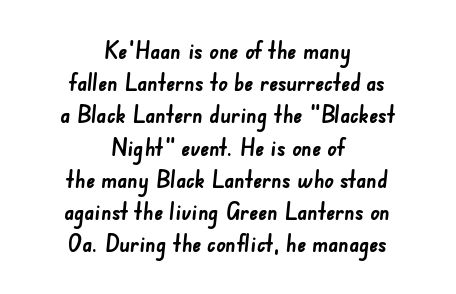
The image shows 23 px bold type; set centered, normal line spacing (1.4x), normal letter spacing, not underlined.
